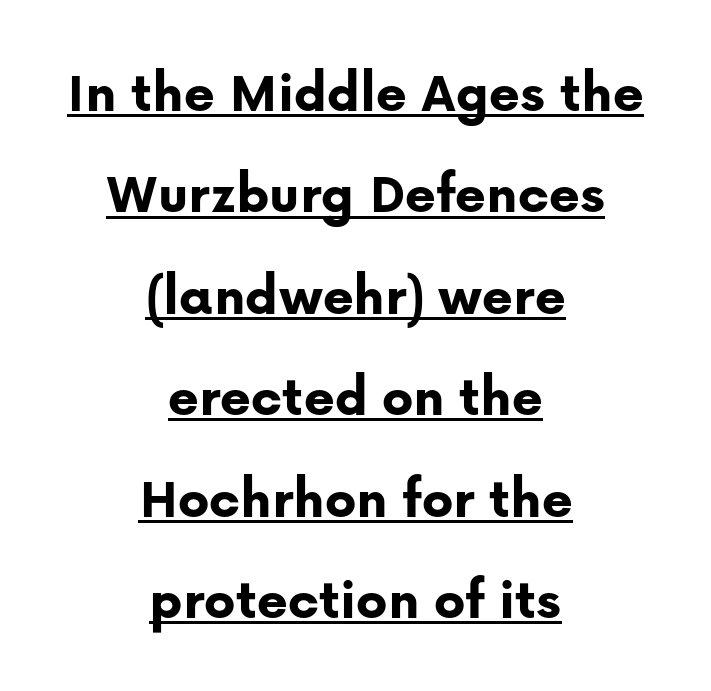
Q: Is the text bold? A: Yes.
Q: Is the text italic (slanted)? A: No, it is upright.
Q: Is the typeface a serif or a sans-serif typeface? A: Sans-serif.
Q: Is the text underlined? A: Yes.
Q: How is the paragraph aligned? A: Centered.
Q: Is the spacing between letters normal or unusually wide? A: Normal.
Q: Width (condensed, normal, or wide)? A: Normal.
Q: Stroke contrast? A: Low.
Q: x-height? A: Medium.
Q: Monospaced? A: No.
